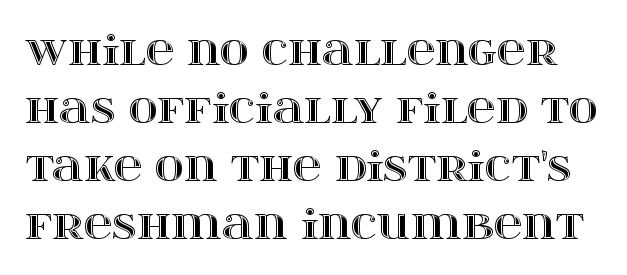
The image shows 40 px wide type, upright; set normal line spacing (1.45x), normal letter spacing, not underlined; a large x-height.
